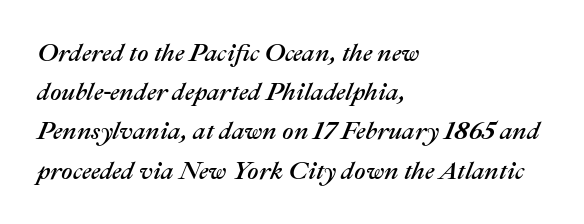
The glyphs look as if they've been sheared to an angle. Plain, unruled lines of type. Leftover space on each line is placed entirely after the last word. Is the letter spacing exaggerated? No — it looks like the ordinary default. The leading is moderate, giving the passage an even texture.
